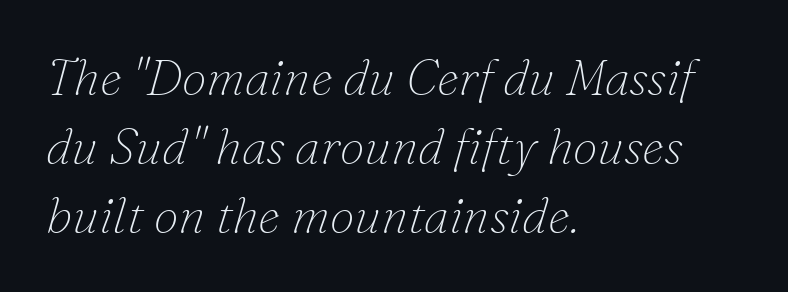
The image shows 50 px thin serif type, italic (leaning right); set left-aligned, normal line spacing (1.38x), normal letter spacing, not underlined; low stroke contrast and a small x-height.
